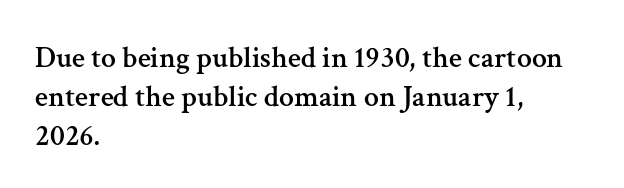
{"serif": "yes", "italic": "no", "width": "normal", "stroke_contrast": "medium", "x_height": "medium", "monospaced": "no", "underline": "no", "align": "left", "line_spacing": "normal", "line_spacing_ratio": 1.3, "letter_spacing": "normal", "letter_spacing_em": 0.0, "glyph_px": 30}
